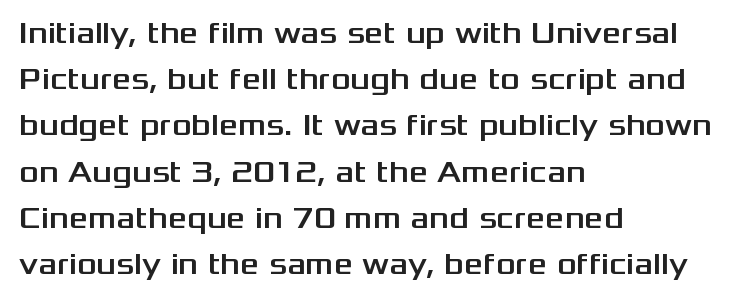
Q: Is the text italic (slanted)? A: No, it is upright.
Q: Is the typeface a serif or a sans-serif typeface? A: Sans-serif.
Q: Is the text underlined? A: No.
Q: How is the paragraph aligned? A: Left-aligned.
Q: Is the spacing between letters normal or unusually wide? A: Normal.
Q: Is the spacing between lines tight, normal or loose? A: Normal.
Q: Width (condensed, normal, or wide)? A: Wide.
Q: Stroke contrast? A: Medium.
Q: x-height? A: Medium.
Q: Monospaced? A: No.
